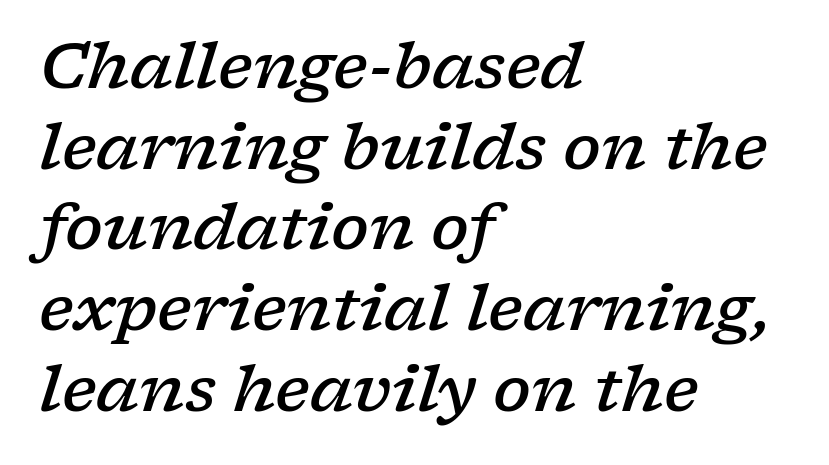
A bare baseline throughout the passage. Caption: semibold face, moderately heavy strokes. These lines are rendered in a variable-pitch font. Compared with ordinary roman type, these characters are visibly tilted. In terms of leading, this rendering sits right in the middle. Is this a sans? No — the strokes have serifs.
